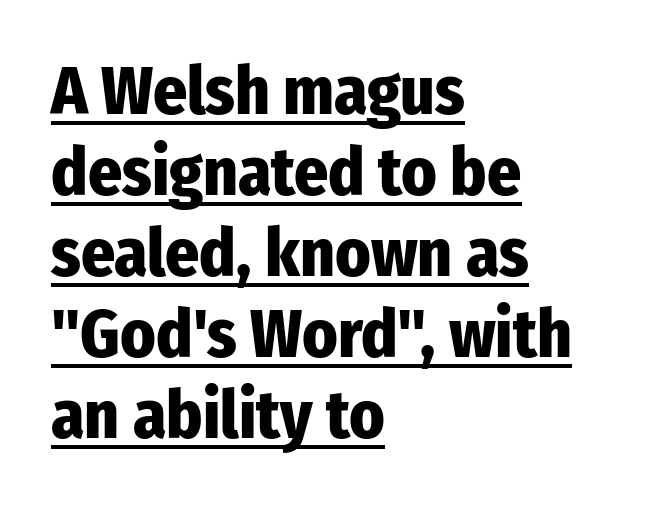
The image shows 67 px heavy, condensed sans-serif type, upright; set left-aligned, line spacing 1.21x, normal letter spacing, underlined; low stroke contrast and a medium x-height.
